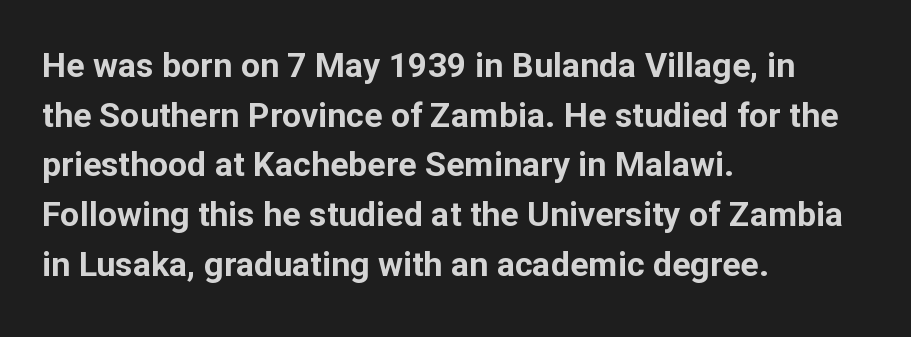
{"serif": "no", "italic": "no", "bold": "yes", "weight": "bold", "width": "normal", "stroke_contrast": "low", "x_height": "medium", "monospaced": "no", "underline": "no", "align": "left", "line_spacing": "normal", "line_spacing_ratio": 1.46, "letter_spacing": "normal", "letter_spacing_em": 0.0, "glyph_px": 34}
